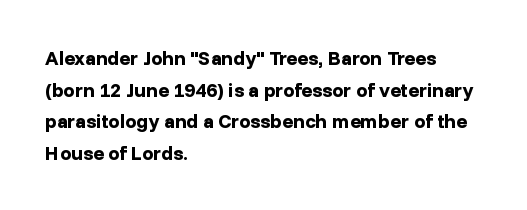
Q: Is the text bold? A: Yes.
Q: Is the text italic (slanted)? A: No, it is upright.
Q: Is the text underlined? A: No.
Q: How is the paragraph aligned? A: Left-aligned.
Q: Is the spacing between letters normal or unusually wide? A: Normal.
Q: Is the spacing between lines tight, normal or loose? A: Normal.
